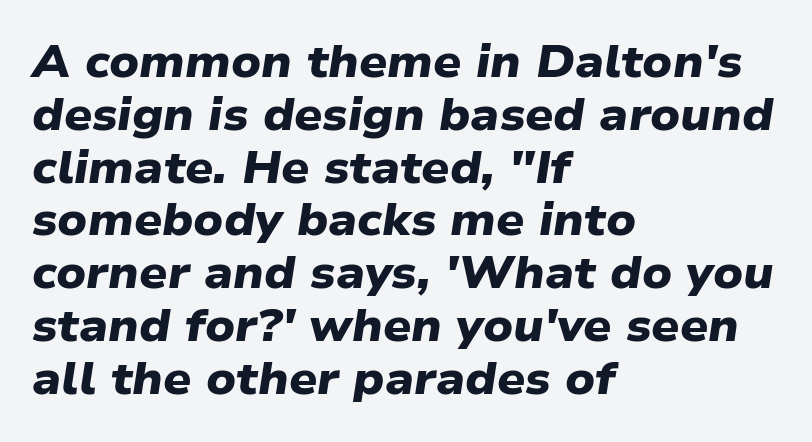
{"serif": "no", "bold": "yes", "weight": "heavy", "width": "wide", "stroke_contrast": "low", "x_height": "medium", "monospaced": "no", "underline": "no", "align": "left", "line_spacing_ratio": 1.2, "letter_spacing": "normal", "letter_spacing_em": 0.0, "glyph_px": 44}
